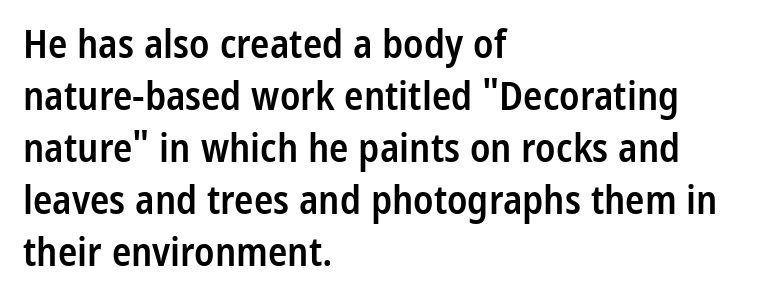
Is this a fixed-width face? No — the glyphs have proportional, varying widths. Tracking here is standard; glyphs follow each other at the usual distance. A semibold gives these letters moderate extra thickness, short of bold. Horizontal bands of white between lines are of average thickness. One-word summary of the alignment: left.
